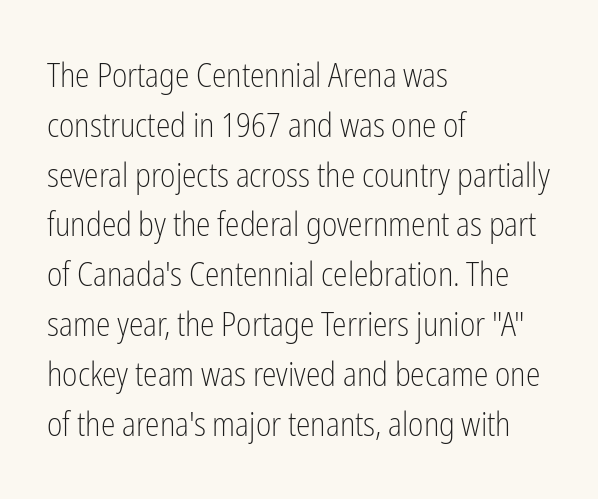
The image shows 33 px light, condensed sans-serif type, upright; set left-aligned, normal line spacing (1.51x), normal letter spacing, not underlined; low stroke contrast and a medium x-height.
